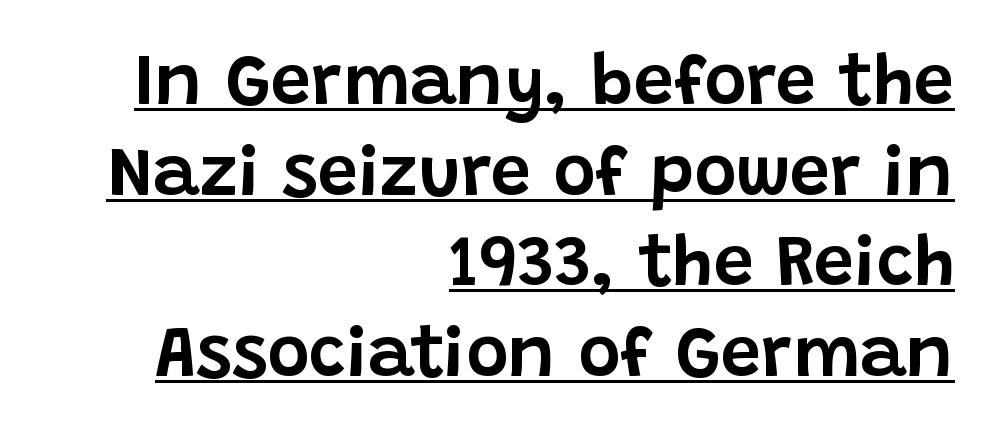
Q: Is the text italic (slanted)? A: No, it is upright.
Q: Is the typeface a serif or a sans-serif typeface? A: Sans-serif.
Q: Is the text underlined? A: Yes.
Q: How is the paragraph aligned? A: Right-aligned.
Q: Is the spacing between letters normal or unusually wide? A: Normal.
Q: Is the spacing between lines tight, normal or loose? A: Normal.
Q: Width (condensed, normal, or wide)? A: Normal.
Q: Stroke contrast? A: Low.
Q: x-height? A: Large.
Q: Monospaced? A: No.
